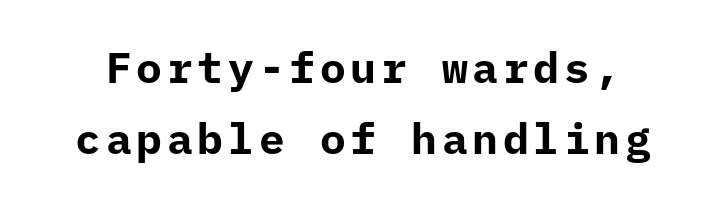
Posture: straight, roman, zero tilt. Bare-footed words on every line. Looks like terminal output: every glyph gets an equal slot. This rendering employs a face without finishing strokes, i.e., a sans-serif. The lines sit at an ordinary, default distance from one another.
